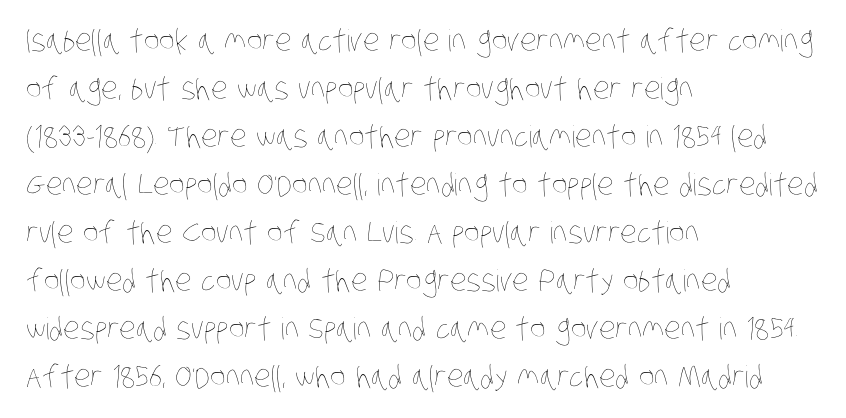
Q: Is the text bold? A: No.
Q: Is the text underlined? A: No.
Q: How is the paragraph aligned? A: Left-aligned.
Q: Is the spacing between letters normal or unusually wide? A: Normal.
Q: Is the spacing between lines tight, normal or loose? A: Normal.
Q: Width (condensed, normal, or wide)? A: Condensed.
Q: Stroke contrast? A: Low.
Q: x-height? A: Large.
Q: Monospaced? A: No.
